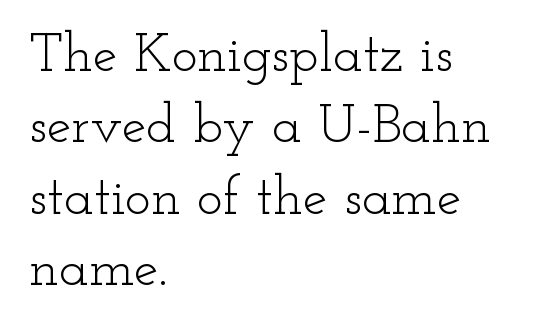
Q: Is the text bold? A: No.
Q: Is the text italic (slanted)? A: No, it is upright.
Q: Is the typeface a serif or a sans-serif typeface? A: Serif.
Q: Is the text underlined? A: No.
Q: How is the paragraph aligned? A: Left-aligned.
Q: Is the spacing between letters normal or unusually wide? A: Normal.
Q: Is the spacing between lines tight, normal or loose? A: Normal.
Q: Width (condensed, normal, or wide)? A: Wide.
Q: Stroke contrast? A: Low.
Q: x-height? A: Small.
Q: Monospaced? A: No.
